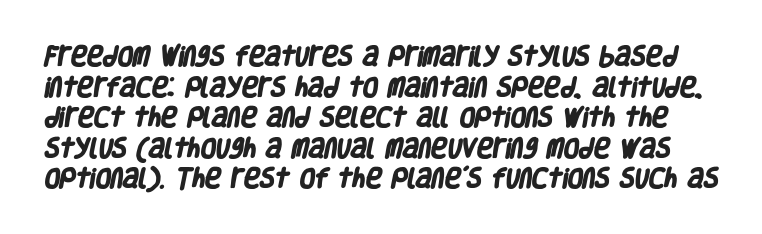
The image shows 22 px bold type; set normal line spacing (1.39x), normal letter spacing, not underlined.
